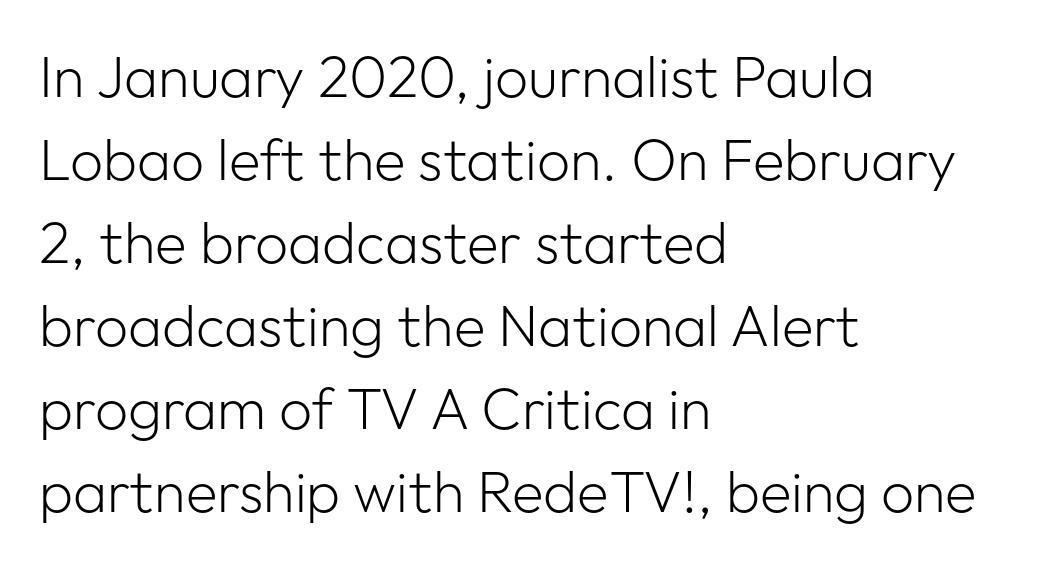
Bare-footed words on every line. Character widths vary here, with narrow letters taking less room than wide ones. The lines in this sample share a left origin and differ only in where they stop. Heft: none added — not bold. The letters stand straight up with perfectly vertical stems.
